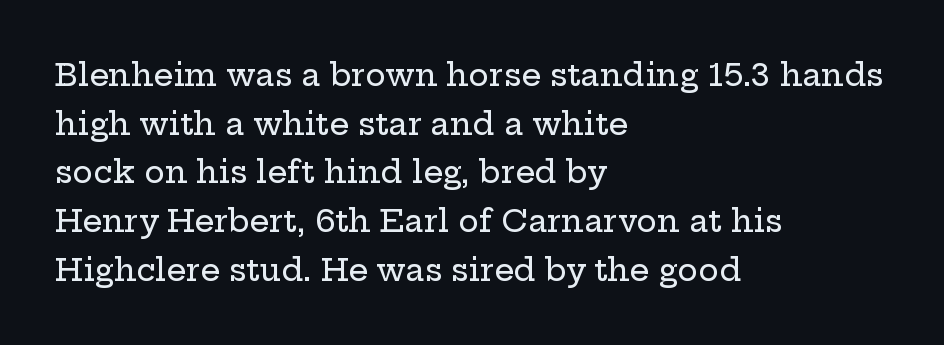
Q: Is the text italic (slanted)? A: No, it is upright.
Q: Is the typeface a serif or a sans-serif typeface? A: Serif.
Q: Is the text underlined? A: No.
Q: How is the paragraph aligned? A: Left-aligned.
Q: Is the spacing between letters normal or unusually wide? A: Normal.
Q: Is the spacing between lines tight, normal or loose? A: Normal.
Q: Width (condensed, normal, or wide)? A: Wide.
Q: Stroke contrast? A: Low.
Q: x-height? A: Medium.
Q: Monospaced? A: No.
